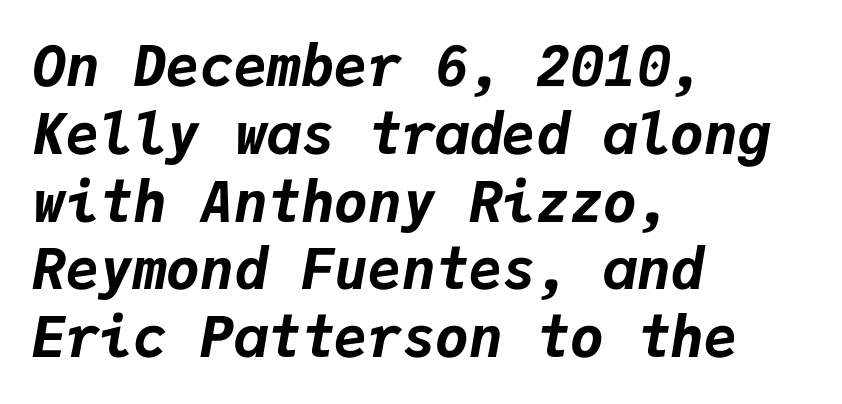
Q: Is the text bold? A: Yes.
Q: Is the text italic (slanted)? A: Yes, it leans right by about 9 degrees.
Q: Is the text underlined? A: No.
Q: How is the paragraph aligned? A: Left-aligned.
Q: Is the spacing between letters normal or unusually wide? A: Normal.
Q: Width (condensed, normal, or wide)? A: Normal.
Q: Stroke contrast? A: Low.
Q: x-height? A: Medium.
Q: Monospaced? A: Yes.
